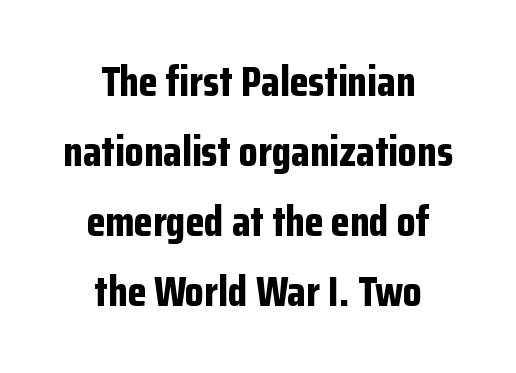
The image shows 43 px bold, condensed sans-serif type, upright; set centered, normal line spacing (1.63x), normal letter spacing, not underlined; low stroke contrast and a medium x-height.
